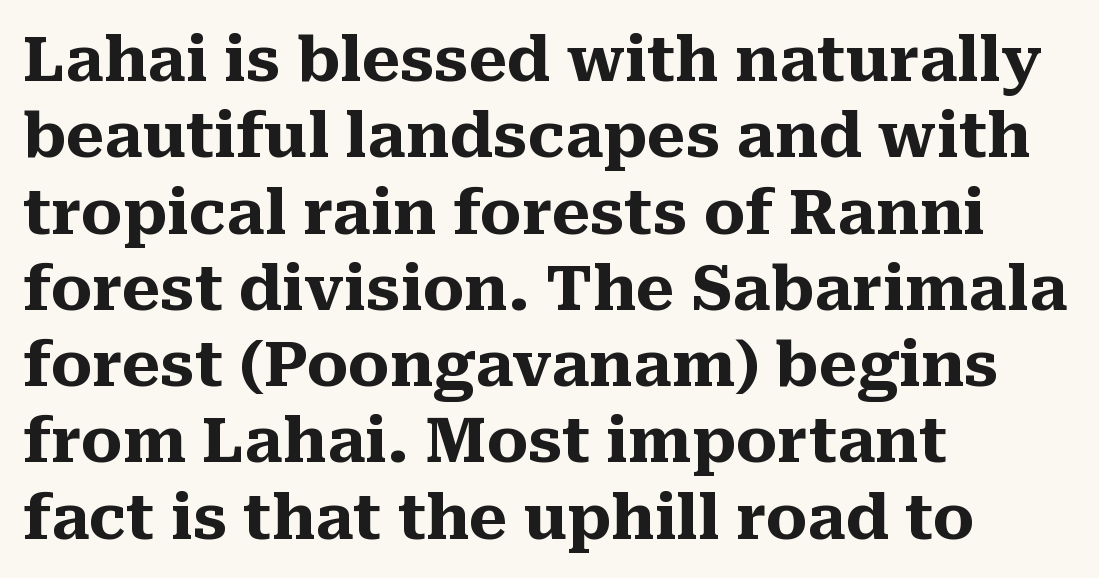
The image shows 62 px heavy serif type, upright; set left-aligned, line spacing 1.23x, normal letter spacing, not underlined; medium stroke contrast and a medium x-height.
